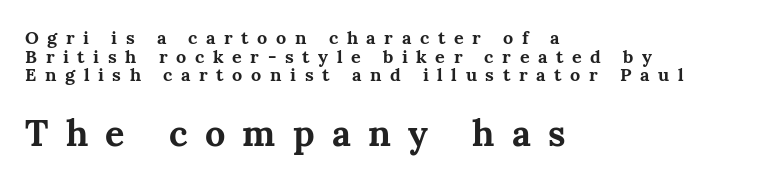
{"serif": "yes", "italic": "no", "bold": "yes", "weight": "bold", "width": "normal", "stroke_contrast": "medium", "x_height": "medium", "monospaced": "no", "underline": "no", "align": "left", "line_spacing": "tight", "line_spacing_ratio": 1.03, "letter_spacing": "wide", "letter_spacing_em": 0.48, "larger_block": "second", "size_ratio": 2.0, "glyph_px": 36}
